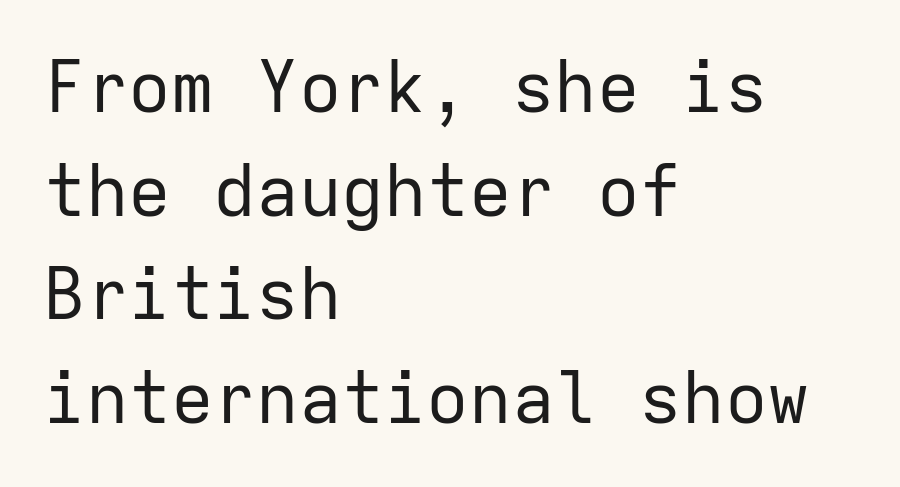
Nobody drew a line under any word here. No italicization has been applied; the sample stays upright. The rendering uses a moderate line-height, typical for paragraphs. The passage shown is typed in a monospace face where columns stay perfectly aligned. Visually the block forms a straight wall on the left and a jagged coastline on the right.
